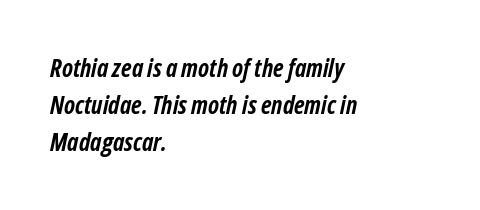
The image shows 25 px bold type, italic (leaning right); set left-aligned, normal line spacing (1.49x), normal letter spacing, not underlined.
